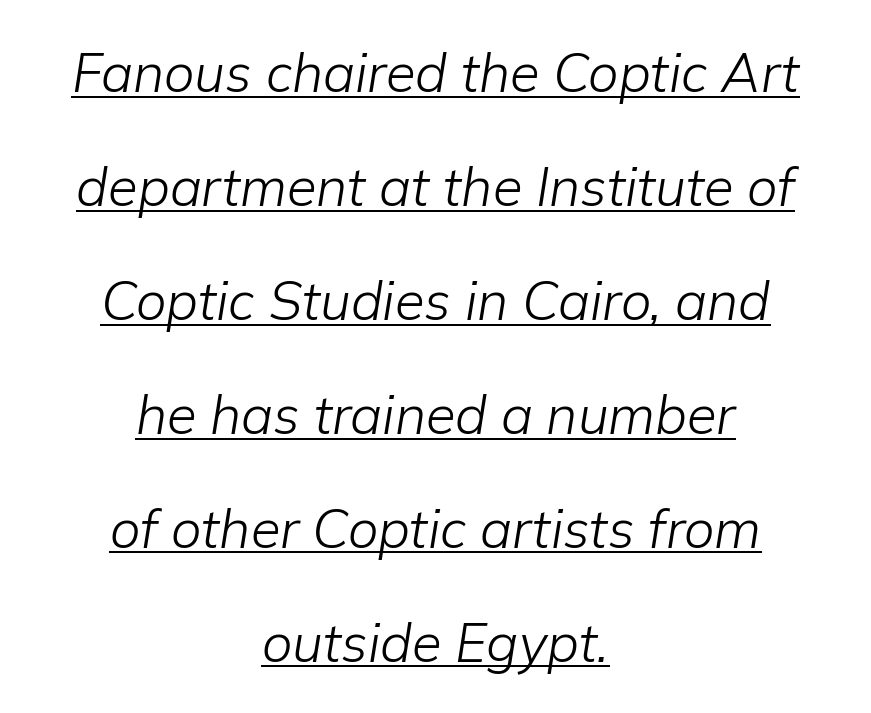
The face used here is proportionally spaced, like ordinary book or web type. Weight: not bold — regular or lighter. The lettering is marked with a stroke running underneath it. This sample is center-justified, so both line endings float freely. Notice how the stems are inclined rather than vertical — that's the hallmark of italics.
